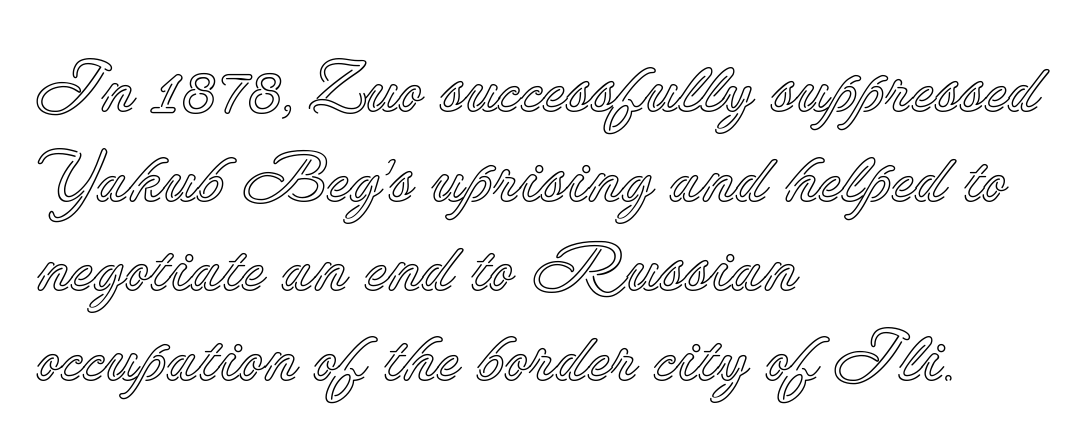
Q: Is the text italic (slanted)? A: Yes.
Q: Is the text underlined? A: No.
Q: How is the paragraph aligned? A: Left-aligned.
Q: Is the spacing between letters normal or unusually wide? A: Normal.
Q: Is the spacing between lines tight, normal or loose? A: Normal.
Q: Width (condensed, normal, or wide)? A: Normal.
Q: x-height? A: Small.
Q: Monospaced? A: No.
